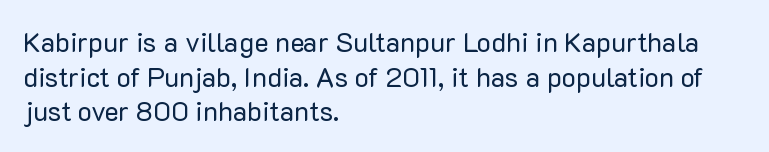
The block of text has a typical density, with ordinary space between rows. Which margin do the lines hug? The left one — the right edge is uneven. The space directly below the letters is spotless. This is the regular roman posture of the typeface. Does extra space separate the letters? No, they use regular spacing.
